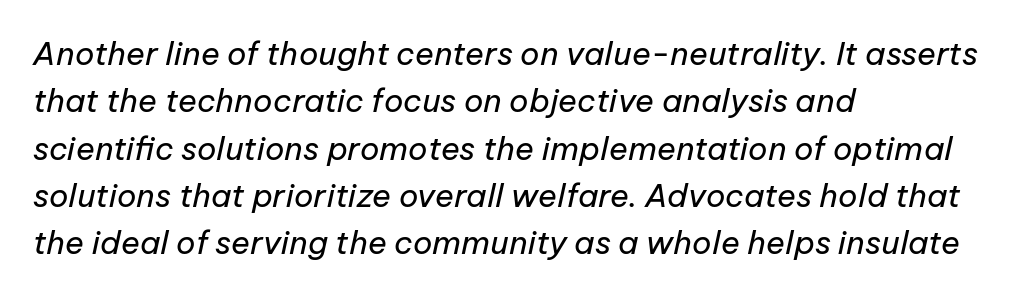
Any mark beneath the type? The region is blank. The characters are drawn with everyday or finer stroke widths. This sample has the flowing, uneven cadence of proportional lettering. The passage shown leans; its letterforms are oblique.
